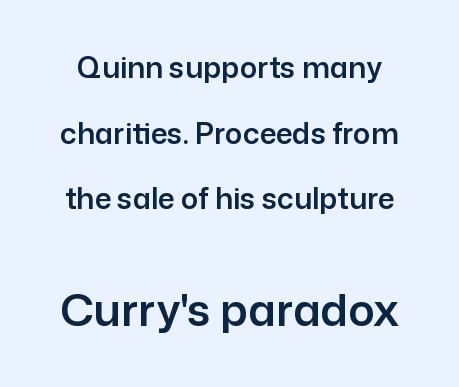
You could not count columns in this text — the font is proportionally spaced. Typesetter's note — lower block bumped up in size, upper block left smaller. The font's upright variant was chosen for this text. Underlining? Definitely not there. Observe the ordinary spacing: letters are neighbours, not strangers.
